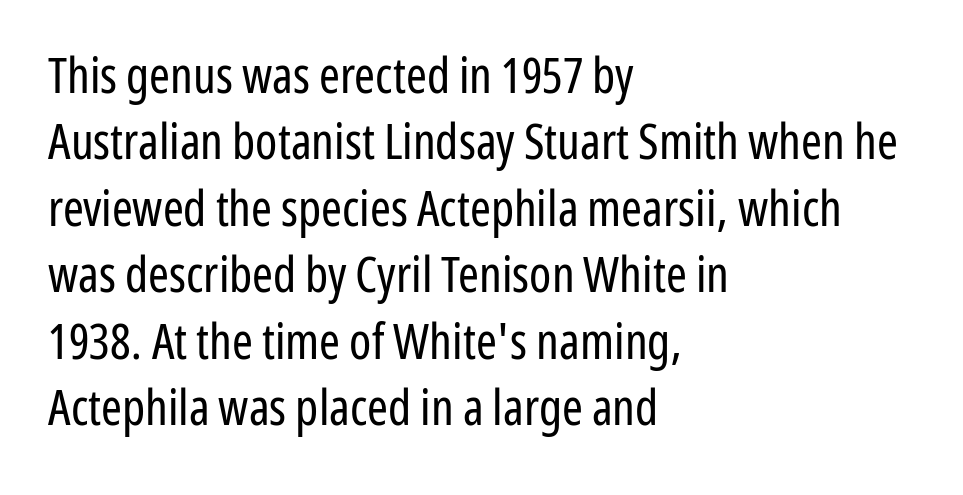
{"serif": "no", "italic": "no", "bold": "no", "weight": "regular", "width": "condensed", "stroke_contrast": "low", "x_height": "medium", "monospaced": "no", "underline": "no", "align": "left", "line_spacing": "normal", "line_spacing_ratio": 1.33, "letter_spacing": "normal", "letter_spacing_em": 0.0, "glyph_px": 50}
